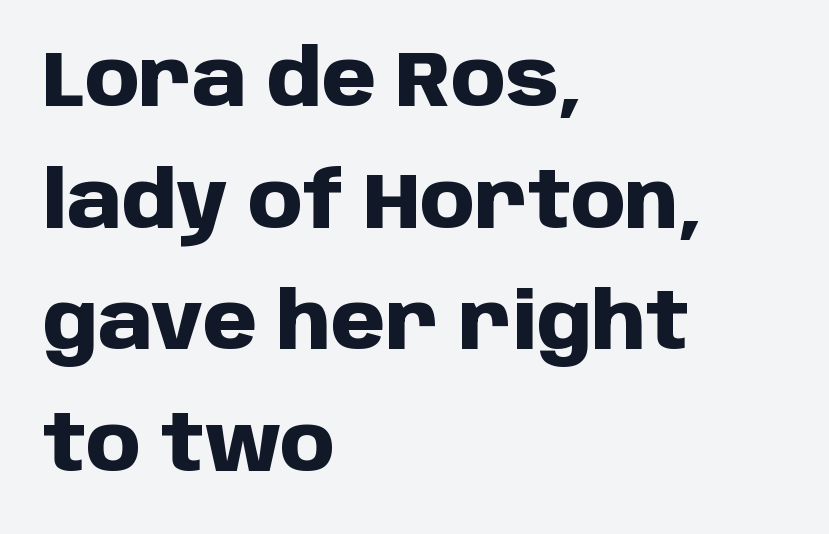
The image shows 78 px heavy sans-serif type, upright; set left-aligned, normal line spacing (1.56x), normal letter spacing, not underlined; low stroke contrast and a large x-height.
